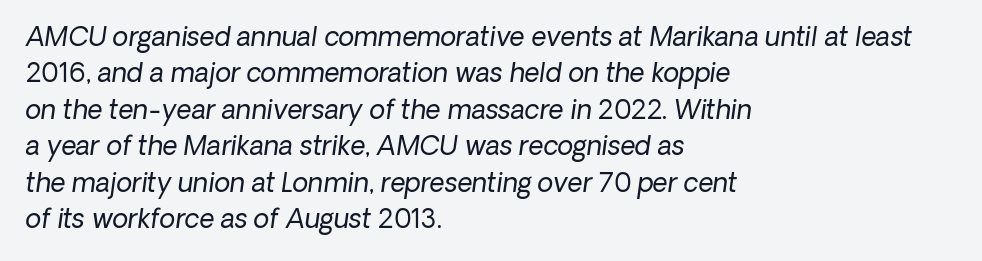
Q: Is the text bold? A: No.
Q: Is the text italic (slanted)? A: Yes, it leans right by about 8 degrees.
Q: Is the text underlined? A: No.
Q: How is the paragraph aligned? A: Left-aligned.
Q: Is the spacing between letters normal or unusually wide? A: Normal.
Q: Is the spacing between lines tight, normal or loose? A: Normal.
